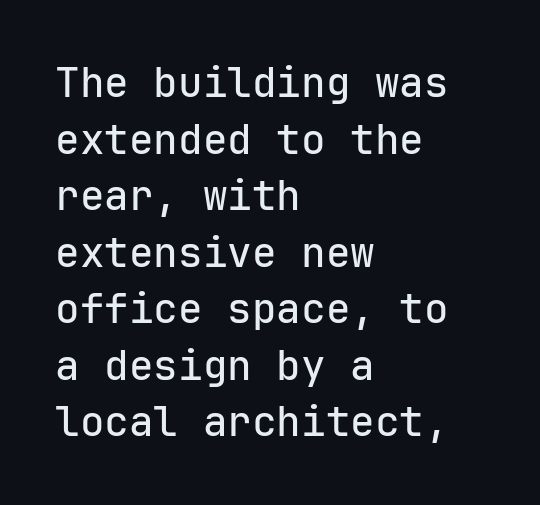
{"serif": "no", "italic": "no", "width": "normal", "stroke_contrast": "low", "x_height": "medium", "monospaced": "yes", "underline": "no", "align": "left", "line_spacing": "normal", "line_spacing_ratio": 1.38, "letter_spacing": "normal", "letter_spacing_em": 0.0, "glyph_px": 41}
